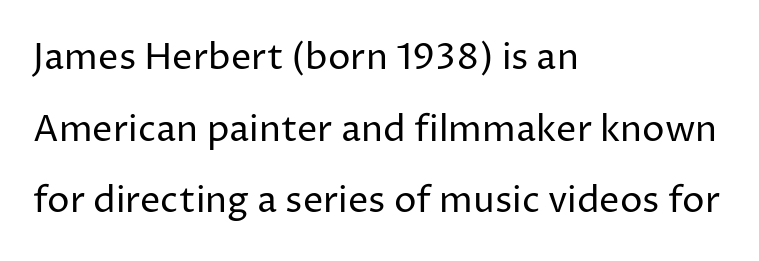
{"serif": "no", "italic": "no", "bold": "no", "weight": "regular", "width": "normal", "stroke_contrast": "low", "x_height": "medium", "monospaced": "no", "underline": "no", "align": "left", "line_spacing": "loose", "line_spacing_ratio": 1.99, "letter_spacing": "normal", "letter_spacing_em": 0.0, "glyph_px": 36}
